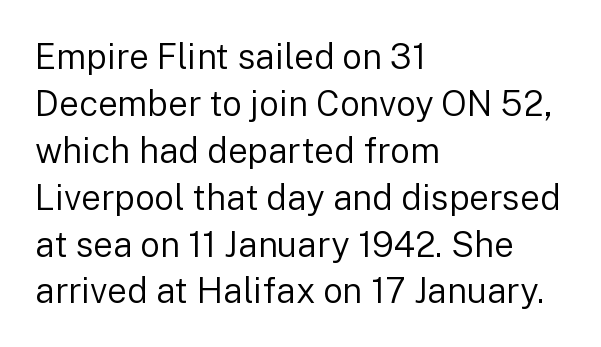
{"serif": "no", "italic": "no", "bold": "no", "weight": "regular", "width": "normal", "stroke_contrast": "low", "x_height": "medium", "monospaced": "no", "underline": "no", "align": "left", "line_spacing": "normal", "line_spacing_ratio": 1.34, "letter_spacing": "normal", "letter_spacing_em": 0.0, "glyph_px": 35}
